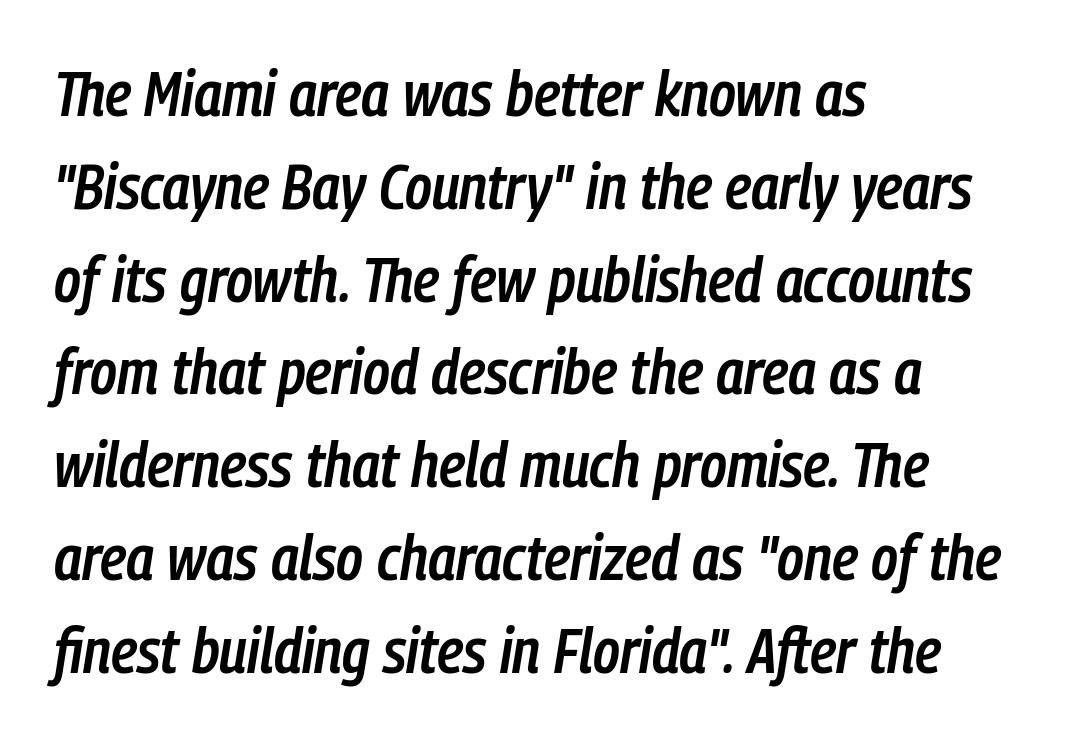
{"italic": "yes", "lean": "right", "slant_degrees": 9, "bold": "semi", "weight": "semibold", "width": "condensed", "stroke_contrast": "low", "x_height": "medium", "monospaced": "no", "underline": "no", "align": "left", "line_spacing": "normal", "line_spacing_ratio": 1.45, "letter_spacing": "normal", "letter_spacing_em": 0.0, "glyph_px": 64}
